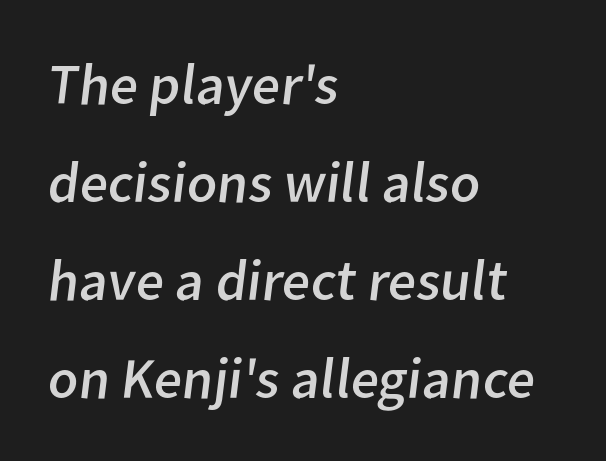
Note: no serifs on the glyphs. Beneath every word, the page is bare. Summary of vertical rhythm: regular, with standard interline spacing. A student would call this left alignment; a typographer would say flush left, rag right.
